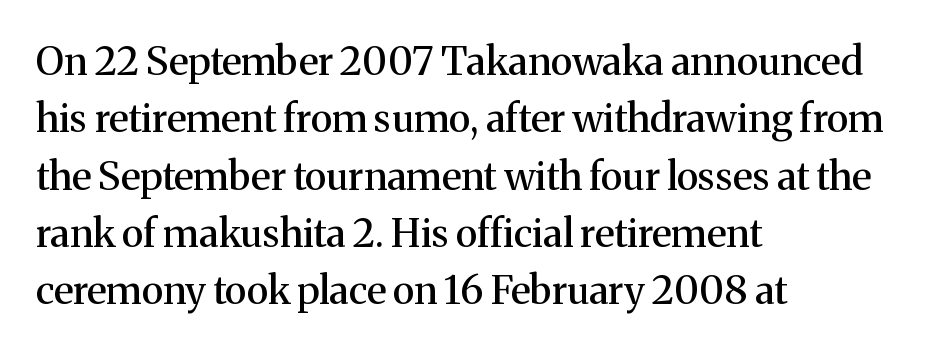
{"serif": "yes", "italic": "no", "width": "normal", "stroke_contrast": "medium", "x_height": "medium", "monospaced": "no", "underline": "no", "align": "left", "line_spacing": "normal", "line_spacing_ratio": 1.47, "letter_spacing": "normal", "letter_spacing_em": 0.0, "glyph_px": 39}
